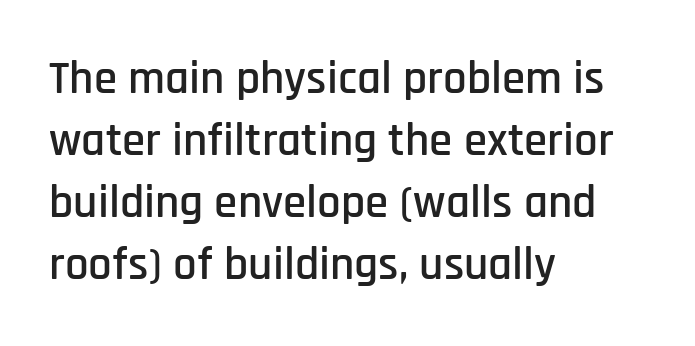
The baseline area is clear. Short and long lines alike share a common starting point at left. Character widths vary here, with narrow letters taking less room than wide ones. Nope, not italic — everything's standing straight. Serif or sans? Sans — the stroke terminals are bare. Between one letter and the next there's only the usual sliver of space.
